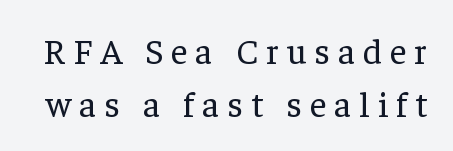
Q: Is the text bold? A: No.
Q: Is the text italic (slanted)? A: No, it is upright.
Q: Is the typeface a serif or a sans-serif typeface? A: Serif.
Q: Is the text underlined? A: No.
Q: Is the spacing between letters normal or unusually wide? A: Unusually wide.
Q: Is the spacing between lines tight, normal or loose? A: Normal.
Q: Width (condensed, normal, or wide)? A: Normal.
Q: Stroke contrast? A: Low.
Q: x-height? A: Medium.
Q: Monospaced? A: No.
